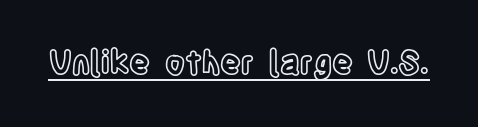
The passage shown is underscored from start to finish. The passage shown is typed in a proportional face where columns would drift. Observe the ordinary spacing: letters are neighbours, not strangers. Unlike italic type, these characters show no tilt at all.
